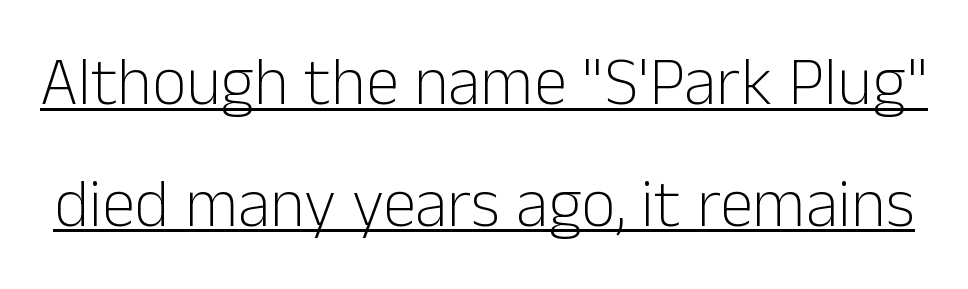
Q: Is the text bold? A: No.
Q: Is the text italic (slanted)? A: No, it is upright.
Q: Is the typeface a serif or a sans-serif typeface? A: Sans-serif.
Q: Is the text underlined? A: Yes.
Q: Is the spacing between letters normal or unusually wide? A: Normal.
Q: Width (condensed, normal, or wide)? A: Normal.
Q: Stroke contrast? A: Low.
Q: x-height? A: Medium.
Q: Monospaced? A: No.
